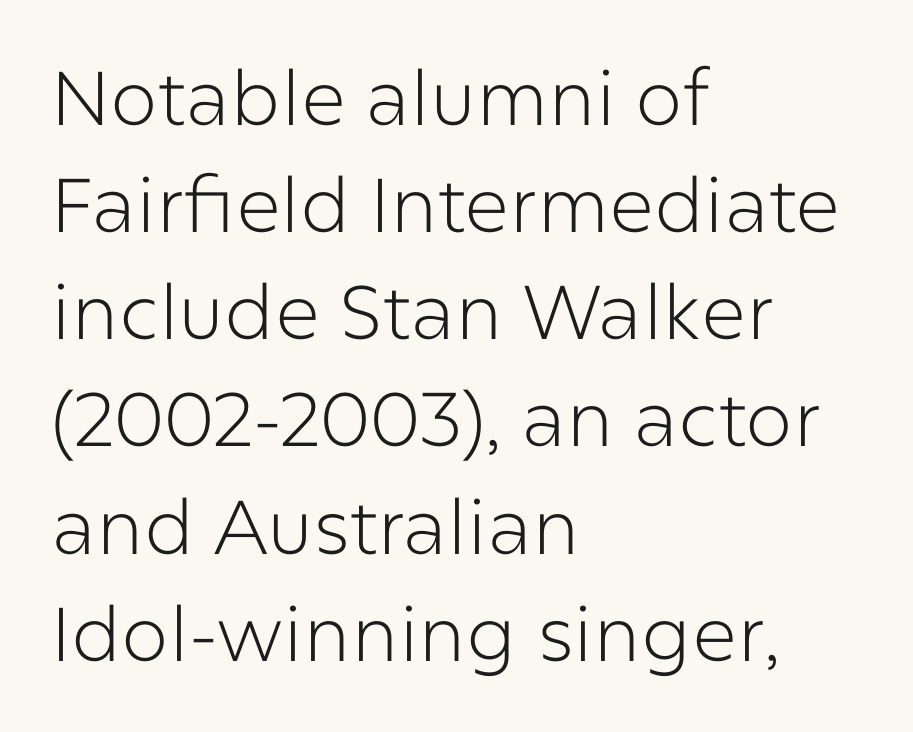
The image shows 76 px light sans-serif type, upright; set left-aligned, normal line spacing (1.41x), normal letter spacing, not underlined; low stroke contrast and a medium x-height.
